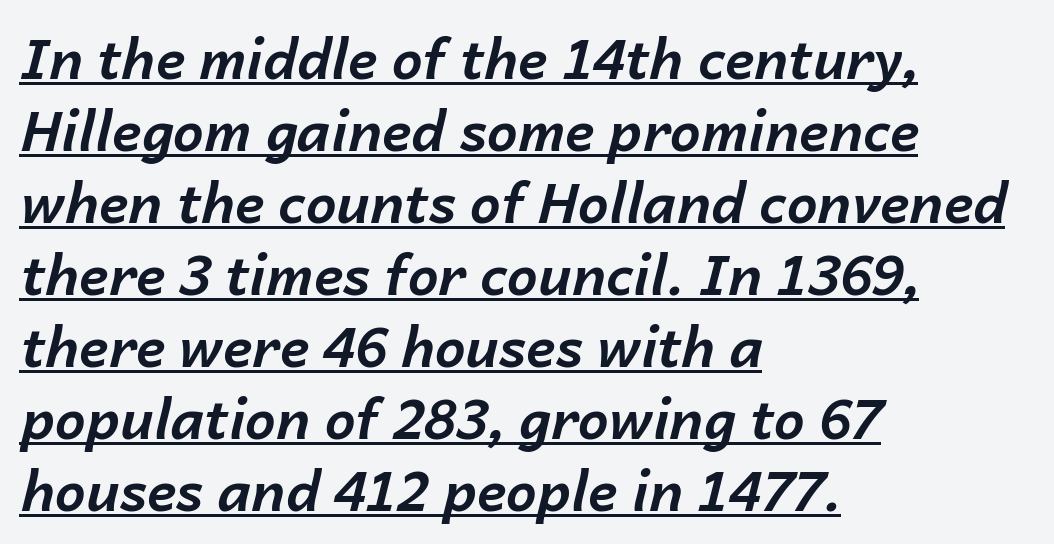
Do the characters align in a grid? No, the font is proportional. Slanted lettering throughout. Each line of the rendering has a horizontal stroke beneath the glyphs. Emphasis by weight is at full strength: bold.
